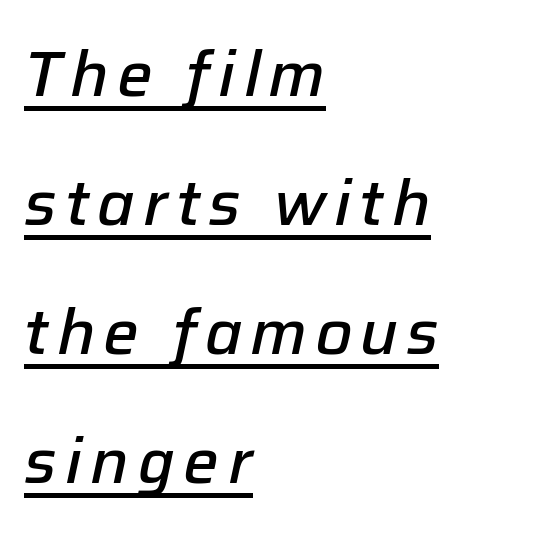
The image shows 63 px semibold type, italic (leaning right); set left-aligned, loose line spacing (2.05x), underlined; low stroke contrast and a medium x-height.
